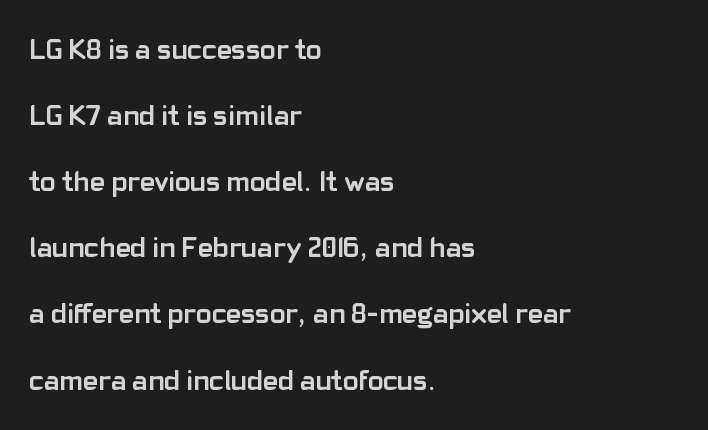
The text was rendered using a sans face with plain stroke endings. Emphasis by weight is at full strength: bold. Honestly, there is no underline to notice here at all. Students, observe: this is what heavily led, spacious text looks like. Is the block centered? No — it sits flush against the left margin. The axis of the letterforms is exactly vertical.
